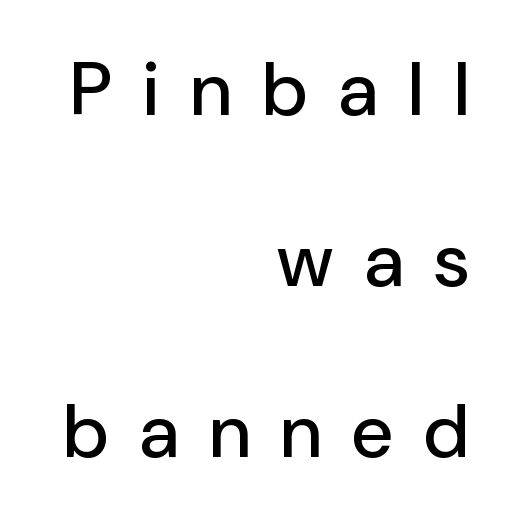
Q: Is the text italic (slanted)? A: No, it is upright.
Q: Is the typeface a serif or a sans-serif typeface? A: Sans-serif.
Q: Is the text underlined? A: No.
Q: How is the paragraph aligned? A: Right-aligned.
Q: Is the spacing between letters normal or unusually wide? A: Unusually wide.
Q: Is the spacing between lines tight, normal or loose? A: Loose.
Q: Width (condensed, normal, or wide)? A: Normal.
Q: Stroke contrast? A: Low.
Q: x-height? A: Medium.
Q: Monospaced? A: No.
